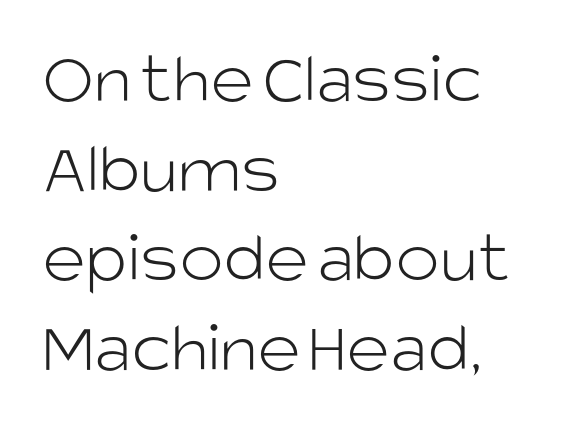
{"serif": "no", "italic": "no", "bold": "no", "weight": "light", "width": "normal", "stroke_contrast": "low", "x_height": "large", "monospaced": "no", "underline": "no", "align": "left", "line_spacing_ratio": 1.21, "letter_spacing": "normal", "letter_spacing_em": 0.0, "glyph_px": 74}
